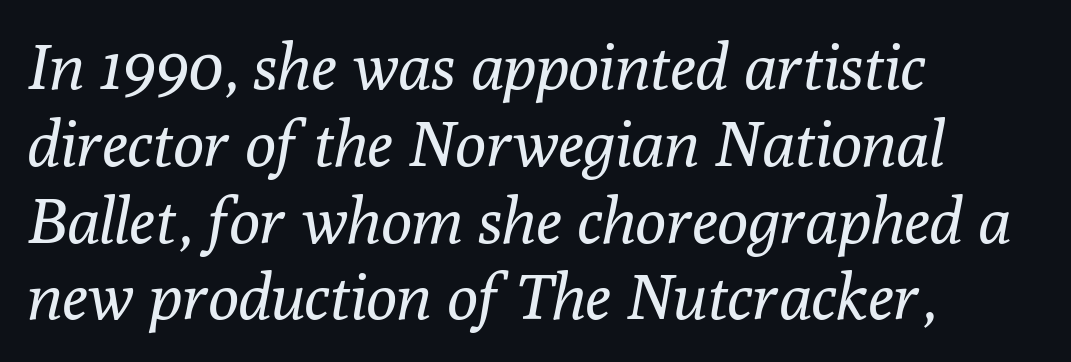
Q: Is the text bold? A: No.
Q: Is the text italic (slanted)? A: Yes, it leans right by about 10 degrees.
Q: Is the typeface a serif or a sans-serif typeface? A: Serif.
Q: Is the text underlined? A: No.
Q: How is the paragraph aligned? A: Left-aligned.
Q: Is the spacing between letters normal or unusually wide? A: Normal.
Q: Width (condensed, normal, or wide)? A: Normal.
Q: Stroke contrast? A: Low.
Q: x-height? A: Medium.
Q: Monospaced? A: No.
